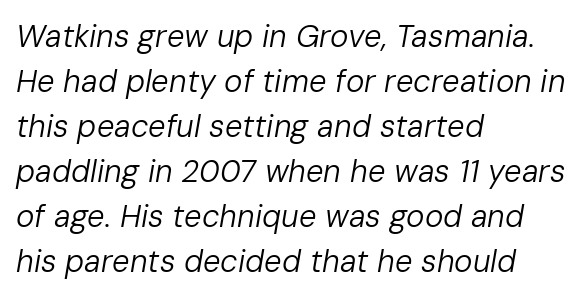
This reads as an unemphasized weight, regular at the heaviest. If you measured baseline to baseline, you'd find a middling distance. Here the glyphs are tracked normally, forming tight word shapes. Line starts are locked; line ends wander.
